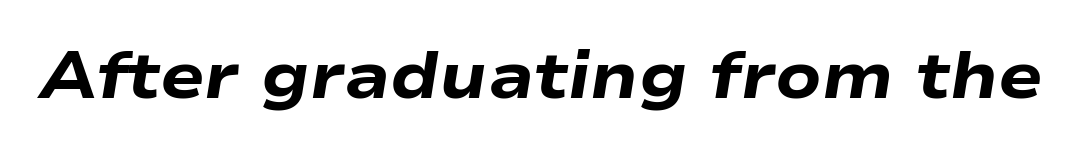
{"italic": "yes", "lean": "right", "slant_degrees": 9, "bold": "yes", "weight": "heavy", "width": "wide", "stroke_contrast": "low", "x_height": "medium", "monospaced": "no", "underline": "no", "letter_spacing": "normal", "letter_spacing_em": 0.0, "glyph_px": 66}
